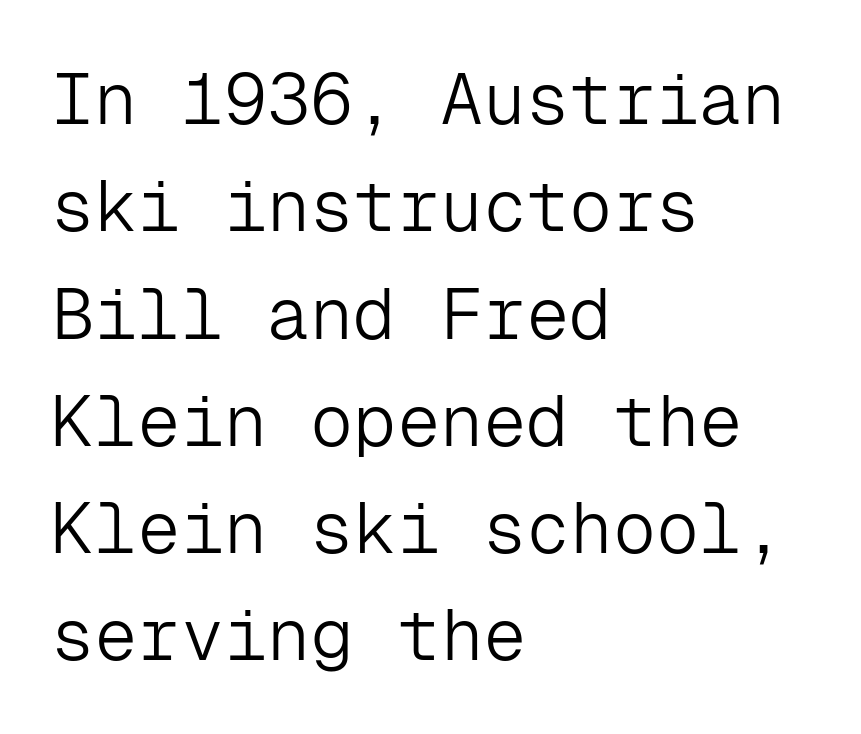
The image shows 72 px light sans-serif type, upright, monospaced; set left-aligned, normal line spacing (1.49x), normal letter spacing, not underlined; low stroke contrast and a medium x-height.
